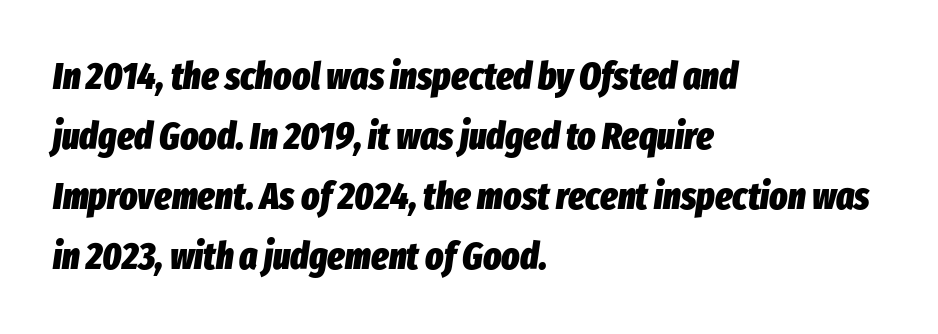
The image shows 38 px heavy, condensed type, italic (leaning right); set left-aligned, normal line spacing (1.58x), normal letter spacing, not underlined; low stroke contrast and a medium x-height.
